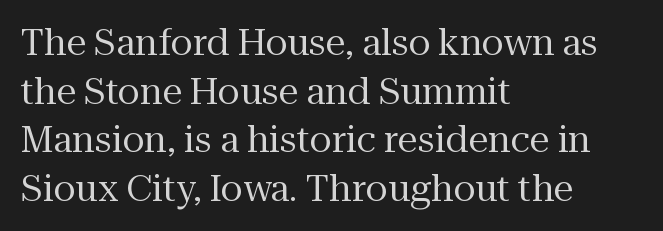
The image shows 36 px regular-weight serif type, upright; set left-aligned, normal line spacing (1.35x), normal letter spacing, not underlined; medium stroke contrast and a medium x-height.
